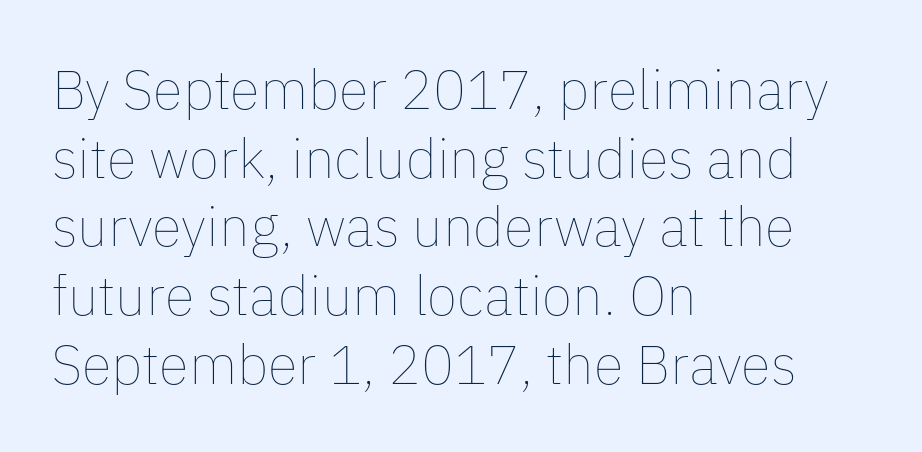
{"italic": "no", "bold": "no", "weight": "thin", "width": "normal", "stroke_contrast": "low", "x_height": "medium", "monospaced": "no", "underline": "no", "align": "left", "line_spacing": "normal", "line_spacing_ratio": 1.25, "letter_spacing": "normal", "letter_spacing_em": 0.0, "glyph_px": 55}
